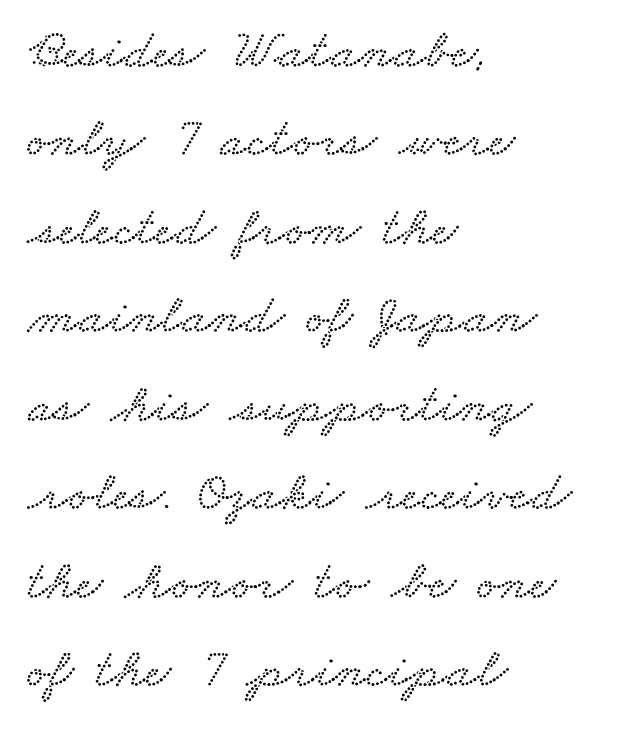
Q: Is the text underlined? A: No.
Q: How is the paragraph aligned? A: Left-aligned.
Q: Is the spacing between letters normal or unusually wide? A: Normal.
Q: Is the spacing between lines tight, normal or loose? A: Normal.
Q: Width (condensed, normal, or wide)? A: Wide.
Q: Stroke contrast? A: Low.
Q: x-height? A: Small.
Q: Monospaced? A: No.
